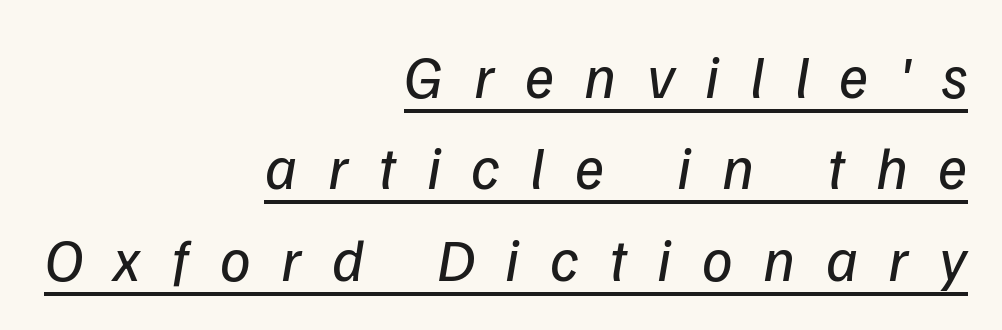
The image shows 61 px regular-weight type, italic (leaning right); set right-aligned, normal line spacing (1.5x), unusually wide letter spacing (+0.5 em), underlined; low stroke contrast and a medium x-height.
